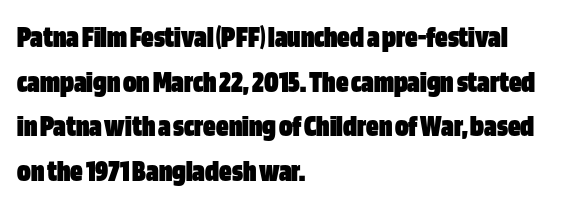
If you drew a ruler down the left edge, every line would touch it. The foot of each line stays bare and open. Ordinary non-slanted type is in use. This sample has the flowing, uneven cadence of proportional lettering. Typographically, this falls in the sans-serif category.
